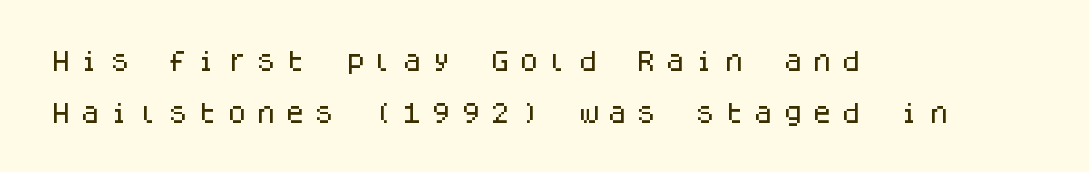
This sample uses expanded letter spacing, leaving extra air between glyphs. Underline: absent. This block would shrink considerably if given ordinary leading; it's expanded now. The font's upright variant was chosen for this text. A classic flush-left, rag-right setting is used for this passage.
